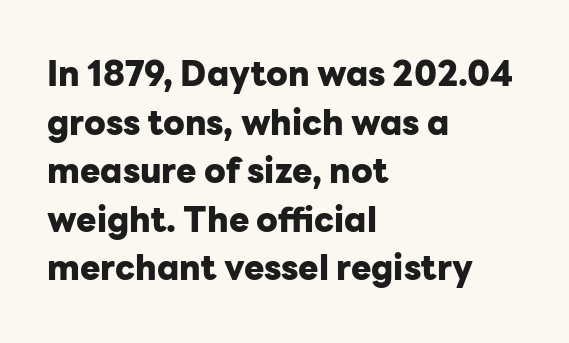
The image shows 34 px heavy sans-serif type, upright; set left-aligned, normal line spacing (1.43x), normal letter spacing, not underlined; low stroke contrast and a medium x-height.
